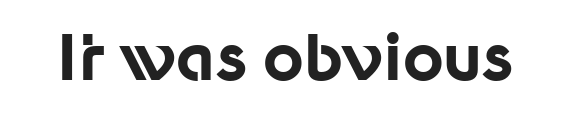
{"serif": "no", "italic": "no", "bold": "yes", "weight": "bold", "width": "normal", "stroke_contrast": "low", "x_height": "medium", "monospaced": "no", "underline": "no", "letter_spacing": "normal", "letter_spacing_em": 0.0, "glyph_px": 63}
